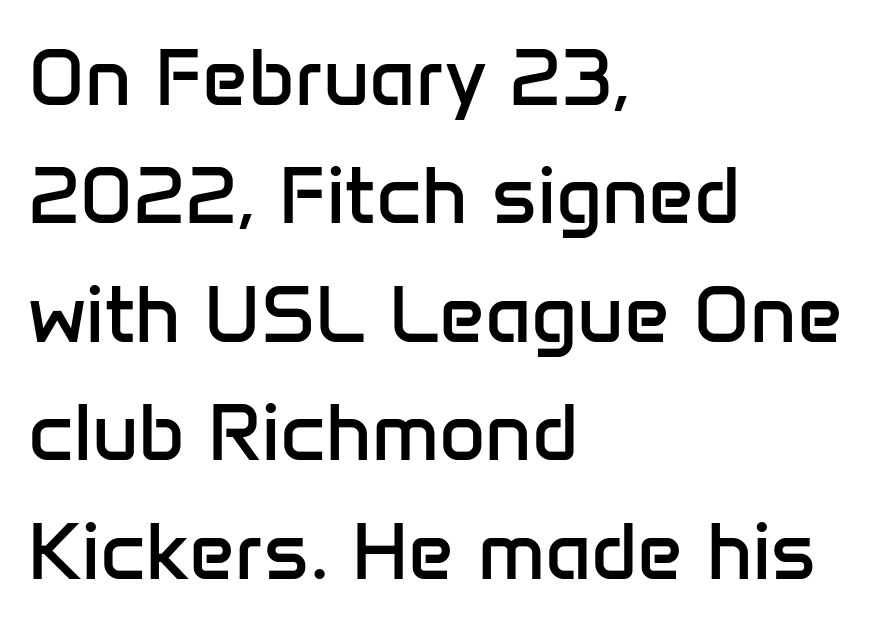
Q: Is the text bold? A: No.
Q: Is the text italic (slanted)? A: No, it is upright.
Q: Is the typeface a serif or a sans-serif typeface? A: Sans-serif.
Q: Is the text underlined? A: No.
Q: How is the paragraph aligned? A: Left-aligned.
Q: Is the spacing between letters normal or unusually wide? A: Normal.
Q: Is the spacing between lines tight, normal or loose? A: Normal.
Q: Width (condensed, normal, or wide)? A: Normal.
Q: Stroke contrast? A: Low.
Q: x-height? A: Medium.
Q: Monospaced? A: No.
